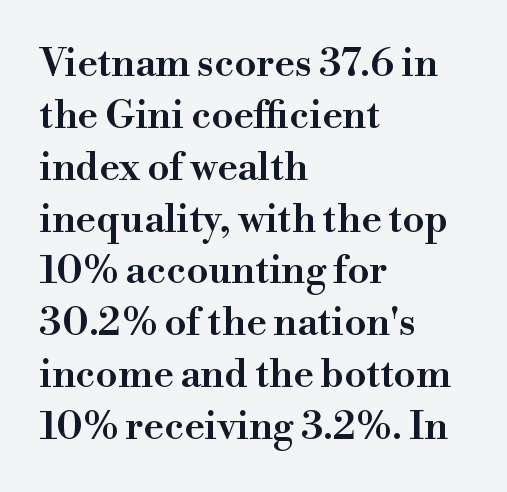
These lines keep a tight, regular rhythm from letter to letter. The face used here is proportionally spaced, like ordinary book or web type. Does the lettering tilt? It doesn't — this is upright. The letters are semibold — heavier than regular but short of a full bold. Check where the strokes stop: tiny serifs finish them off.
